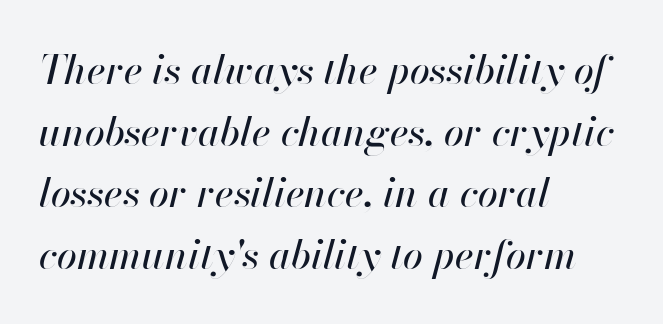
The leading is moderate, giving the passage an even texture. Where is the straight margin? On the left. The typography opts for an oblique posture over an upright one. A typesetter would call this zero additional tracking. Just letters on the line, the space beneath them empty. The letters advance in unequal steps, a hallmark of proportional type.
